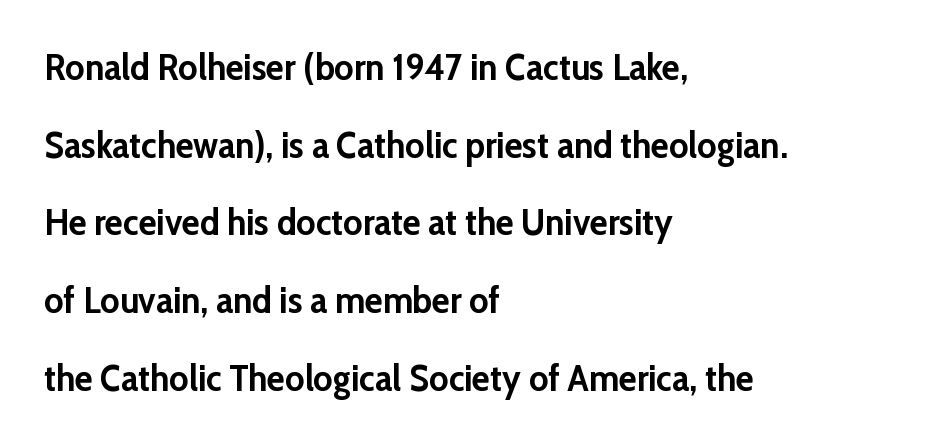
{"serif": "no", "italic": "no", "bold": "yes", "weight": "semibold", "width": "normal", "stroke_contrast": "low", "x_height": "medium", "monospaced": "no", "underline": "no", "align": "left", "line_spacing": "loose", "line_spacing_ratio": 2.1, "letter_spacing": "normal", "letter_spacing_em": 0.0, "glyph_px": 37}
